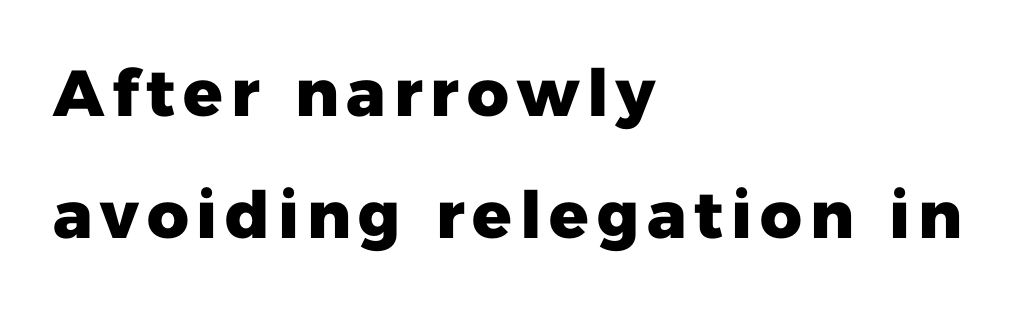
The image shows 65 px heavy sans-serif type, upright; set left-aligned, line spacing 1.88x, not underlined; low stroke contrast and a medium x-height.
